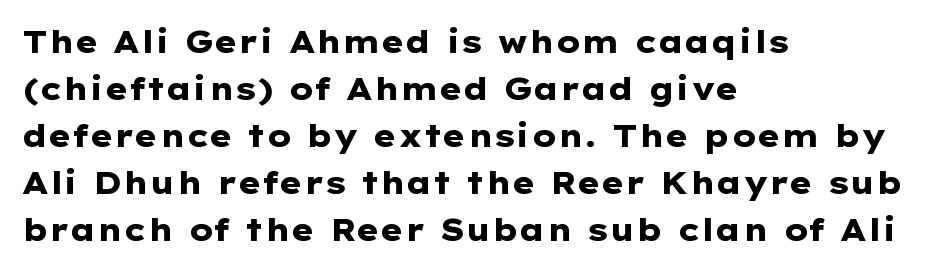
The image shows 31 px heavy, wide sans-serif type, upright; set left-aligned, normal line spacing (1.52x), normal letter spacing, not underlined; low stroke contrast and a medium x-height.
